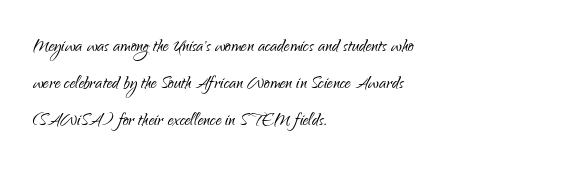
{"bold": "no", "underline": "no", "align": "left", "line_spacing": "normal", "line_spacing_ratio": 1.6, "letter_spacing": "normal", "letter_spacing_em": 0.0, "glyph_px": 23}
